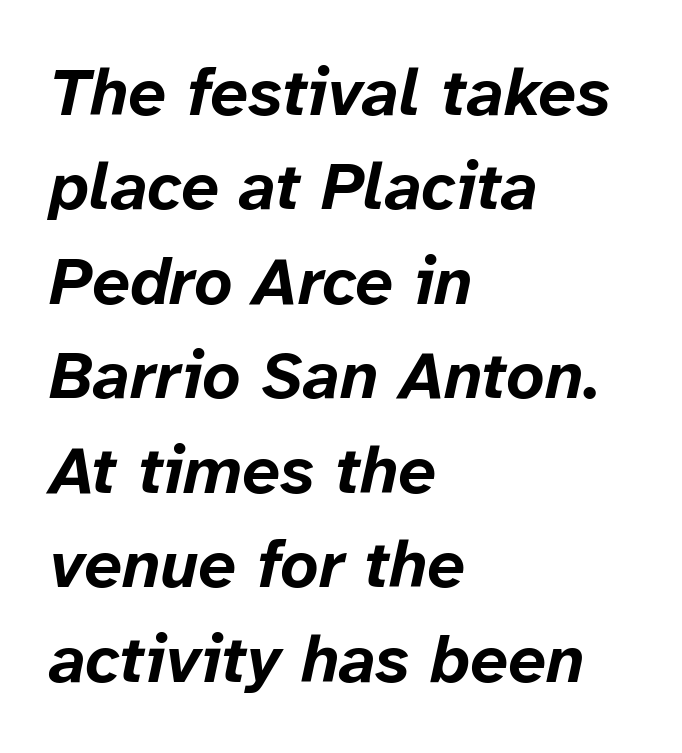
Q: Is the text bold? A: Yes.
Q: Is the text italic (slanted)? A: Yes, it leans right by about 12 degrees.
Q: Is the text underlined? A: No.
Q: How is the paragraph aligned? A: Left-aligned.
Q: Is the spacing between letters normal or unusually wide? A: Normal.
Q: Is the spacing between lines tight, normal or loose? A: Normal.
Q: Width (condensed, normal, or wide)? A: Normal.
Q: Stroke contrast? A: Low.
Q: x-height? A: Medium.
Q: Monospaced? A: No.
